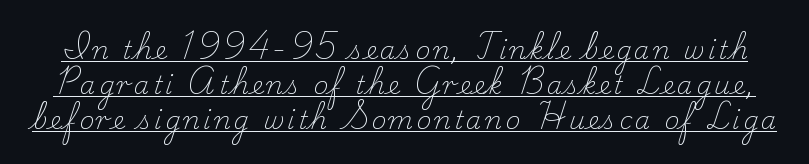
{"bold": "no", "underline": "yes", "line_spacing": "normal", "line_spacing_ratio": 1.4, "glyph_px": 25}
